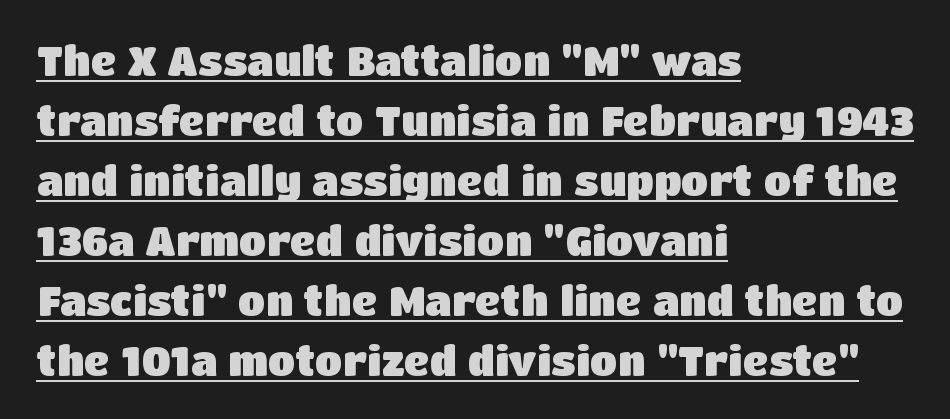
The typeface chosen for these lines omits serifs. The vertical gap from one line to the next is medium. Varying glyph widths throughout — classic text-font behaviour. This sample carries an underscore along the baseline area. The face used here has the dense, thick strokes of a bold.
